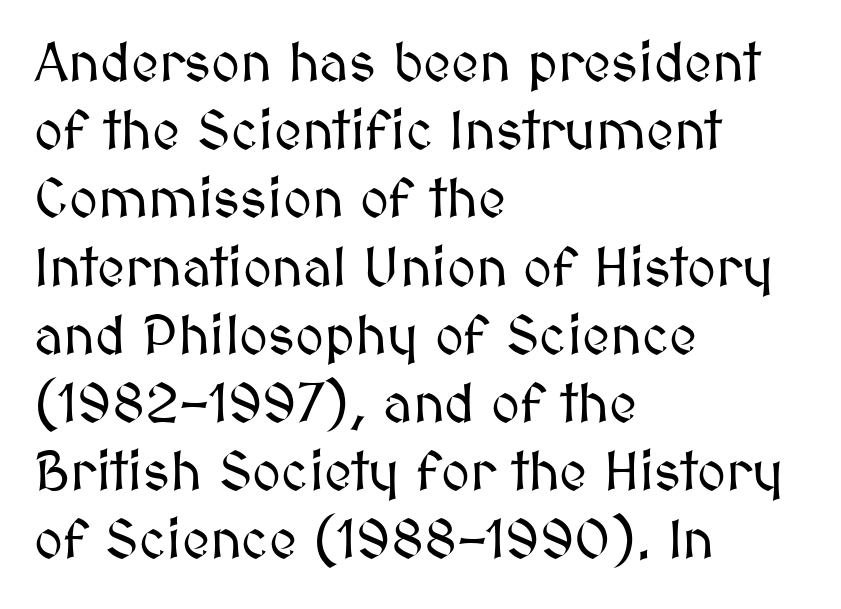
{"italic": "no", "width": "normal", "stroke_contrast": "medium", "x_height": "medium", "monospaced": "no", "underline": "no", "align": "left", "line_spacing_ratio": 1.24, "letter_spacing": "normal", "letter_spacing_em": 0.0, "glyph_px": 55}
